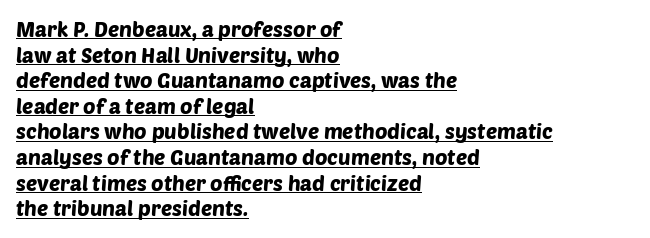
Q: Is the text underlined? A: Yes.
Q: How is the paragraph aligned? A: Left-aligned.
Q: Is the spacing between letters normal or unusually wide? A: Normal.
